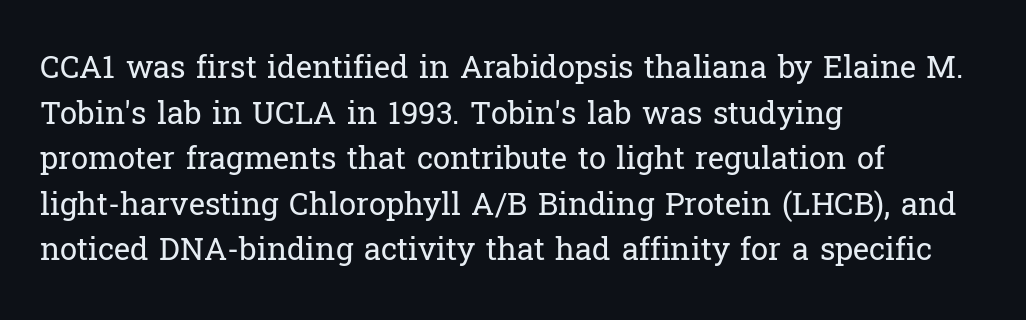
{"serif": "yes", "italic": "no", "bold": "no", "weight": "regular", "width": "normal", "stroke_contrast": "low", "x_height": "medium", "monospaced": "no", "underline": "no", "align": "left", "line_spacing": "normal", "line_spacing_ratio": 1.47, "letter_spacing": "normal", "letter_spacing_em": 0.0, "glyph_px": 31}
